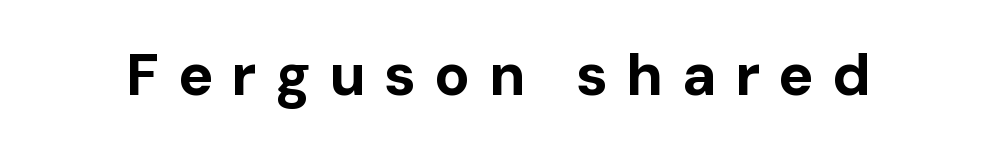
The image shows 59 px bold sans-serif type, upright; set unusually wide letter spacing (+0.31 em), not underlined; low stroke contrast and a medium x-height.
